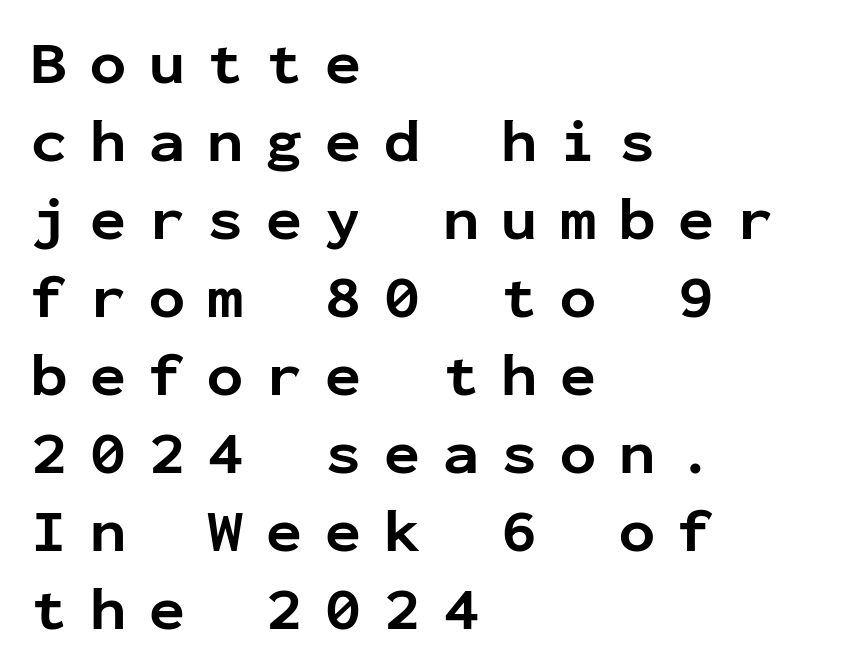
Q: Is the text bold? A: Yes.
Q: Is the text italic (slanted)? A: No, it is upright.
Q: Is the typeface a serif or a sans-serif typeface? A: Sans-serif.
Q: Is the text underlined? A: No.
Q: How is the paragraph aligned? A: Left-aligned.
Q: Is the spacing between letters normal or unusually wide? A: Unusually wide.
Q: Is the spacing between lines tight, normal or loose? A: Normal.
Q: Width (condensed, normal, or wide)? A: Normal.
Q: Stroke contrast? A: Low.
Q: x-height? A: Medium.
Q: Monospaced? A: Yes.
